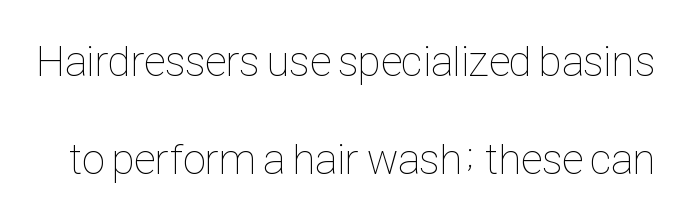
Q: Is the text bold? A: No.
Q: Is the text italic (slanted)? A: No, it is upright.
Q: Is the text underlined? A: No.
Q: Is the spacing between letters normal or unusually wide? A: Normal.
Q: Is the spacing between lines tight, normal or loose? A: Loose.
Q: Width (condensed, normal, or wide)? A: Condensed.
Q: Stroke contrast? A: Low.
Q: x-height? A: Medium.
Q: Monospaced? A: No.
